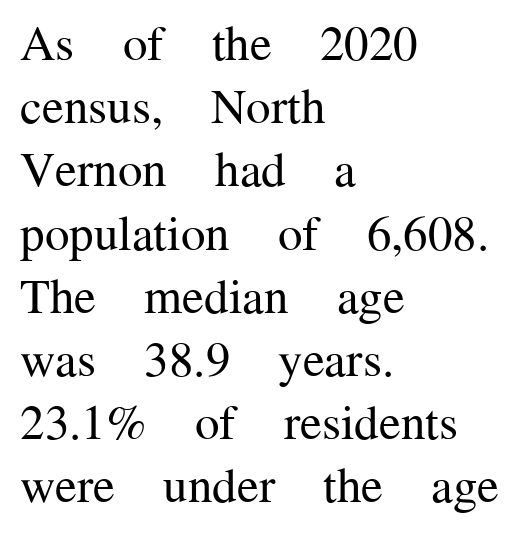
{"serif": "yes", "italic": "no", "bold": "no", "weight": "regular", "width": "normal", "stroke_contrast": "medium", "x_height": "medium", "monospaced": "no", "underline": "no", "align": "left", "line_spacing": "normal", "line_spacing_ratio": 1.29, "letter_spacing": "normal", "letter_spacing_em": 0.0, "glyph_px": 49}
